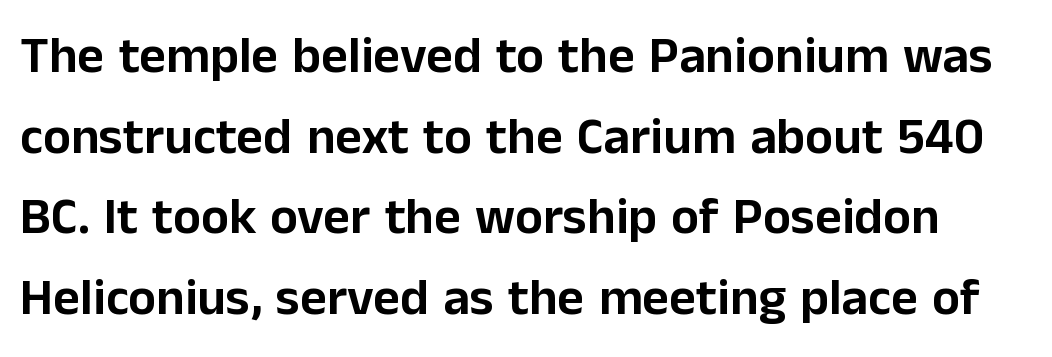
The letterforms sit shoulder to shoulder at normal distance. This is roman type, the default non-slanted kind. Does the leading feel generous? No, just average. Plain, unruled lines of type. The passage shown is typeset with a sans-serif family. These lines are rendered in a variable-pitch font.
